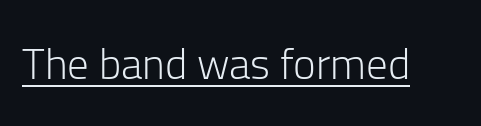
The rendering keeps characters at their native spacing. Proportional: the letters do not fall into vertical columns. The typeface chosen for these lines omits serifs. The passage shown is underscored from start to finish.
